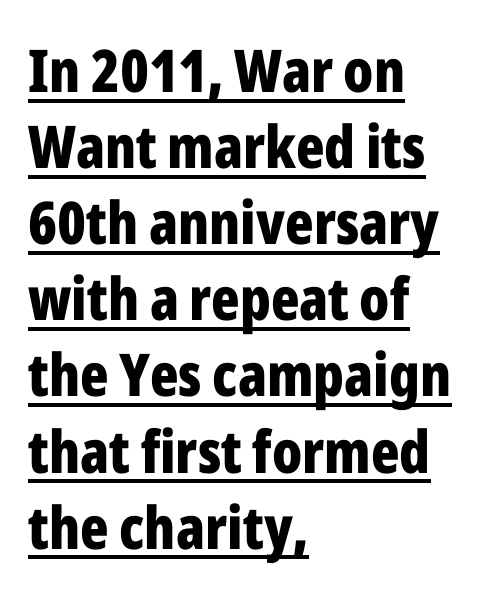
Q: Is the text bold? A: Yes.
Q: Is the text italic (slanted)? A: No, it is upright.
Q: Is the typeface a serif or a sans-serif typeface? A: Sans-serif.
Q: Is the text underlined? A: Yes.
Q: How is the paragraph aligned? A: Left-aligned.
Q: Is the spacing between letters normal or unusually wide? A: Normal.
Q: Is the spacing between lines tight, normal or loose? A: Normal.
Q: Width (condensed, normal, or wide)? A: Condensed.
Q: Stroke contrast? A: Low.
Q: x-height? A: Medium.
Q: Monospaced? A: No.
